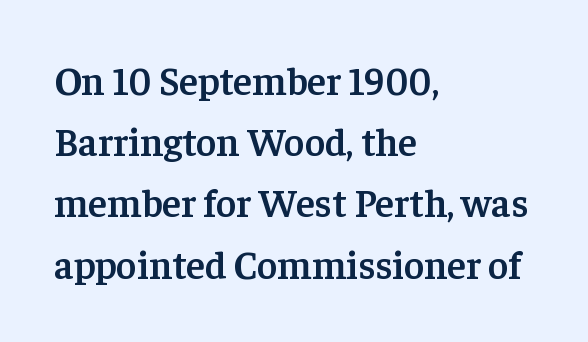
Q: Is the text bold? A: Semi-bold.
Q: Is the text italic (slanted)? A: No, it is upright.
Q: Is the typeface a serif or a sans-serif typeface? A: Serif.
Q: Is the text underlined? A: No.
Q: How is the paragraph aligned? A: Left-aligned.
Q: Is the spacing between letters normal or unusually wide? A: Normal.
Q: Is the spacing between lines tight, normal or loose? A: Normal.
Q: Width (condensed, normal, or wide)? A: Normal.
Q: Stroke contrast? A: Low.
Q: x-height? A: Medium.
Q: Monospaced? A: No.
